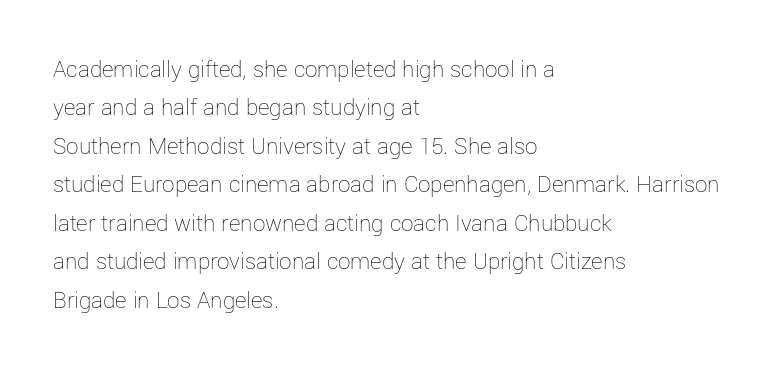
Q: Is the text bold? A: No.
Q: Is the text italic (slanted)? A: No, it is upright.
Q: Is the text underlined? A: No.
Q: How is the paragraph aligned? A: Left-aligned.
Q: Is the spacing between letters normal or unusually wide? A: Normal.
Q: Is the spacing between lines tight, normal or loose? A: Normal.
